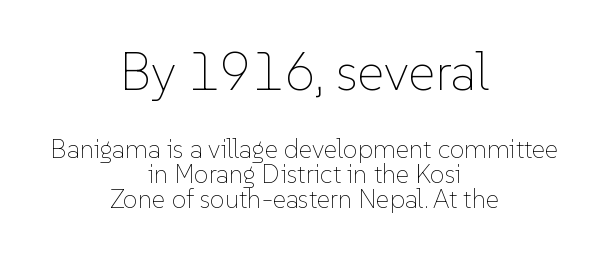
Q: Is the text bold? A: No.
Q: Is the text italic (slanted)? A: No, it is upright.
Q: Is the text underlined? A: No.
Q: How is the paragraph aligned? A: Centered.
Q: Is the spacing between letters normal or unusually wide? A: Normal.
Q: Is the spacing between lines tight, normal or loose? A: Tight.
Q: Which block of text is set in a larger size, the first (top) or the second (bottom)? A: The first (top) one.
Q: Width (condensed, normal, or wide)? A: Normal.
Q: Stroke contrast? A: Low.
Q: x-height? A: Medium.
Q: Monospaced? A: No.
